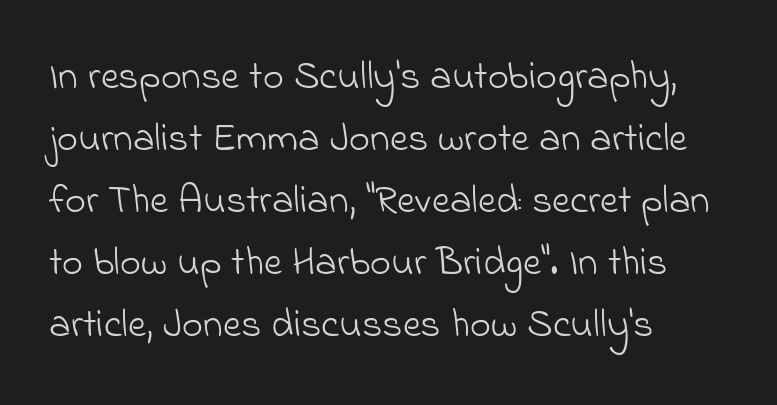
These lines are rendered in a variable-pitch font. Teacher's note: observe the even left margin — that is flush-left alignment. This sample keeps an unexceptional amount of space between lines. Tracking value appears to be zero — textbook default spacing. The face used here is a sans, in the tradition of grotesques and geometrics.
